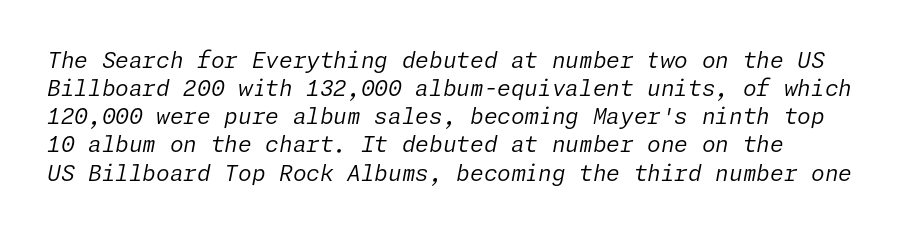
The image shows 22 px text type, italic (leaning right); set normal line spacing (1.28x), normal letter spacing, not underlined.
